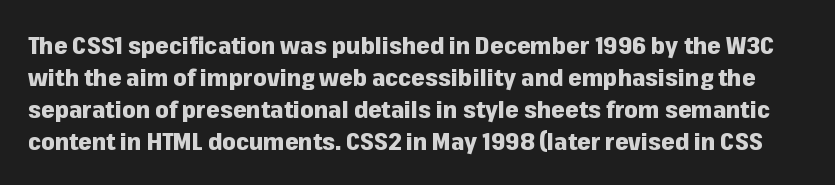
Q: Is the text bold? A: Yes.
Q: Is the text italic (slanted)? A: No, it is upright.
Q: Is the text underlined? A: No.
Q: Is the spacing between letters normal or unusually wide? A: Normal.
Q: Is the spacing between lines tight, normal or loose? A: Normal.
